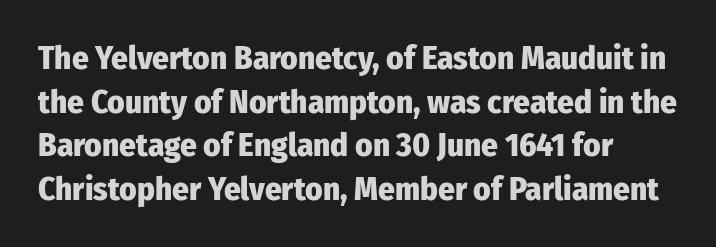
In CSS terms this would be text-align: left. Rule under the text: the space is simply empty. The passage shown is emphatically bold. Is there much room between lines? A standard amount, neither cramped nor airy.
